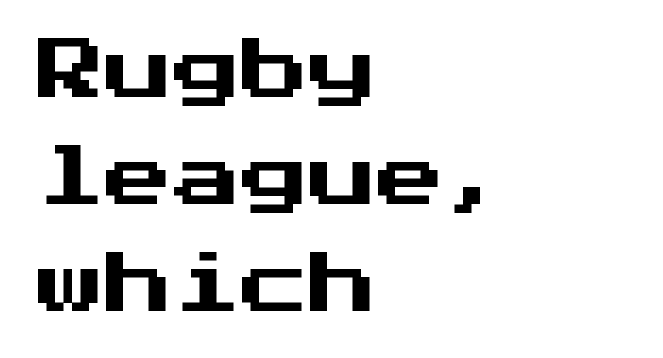
The letters sit at their default tracking, neither squeezed nor spread. Do the letters lean? They stand straight. Teacher's note: observe the even left margin — that is flush-left alignment. Observe the absence of serifs on each vertical stroke in this sample. Words float on clear page, feet unadorned.
